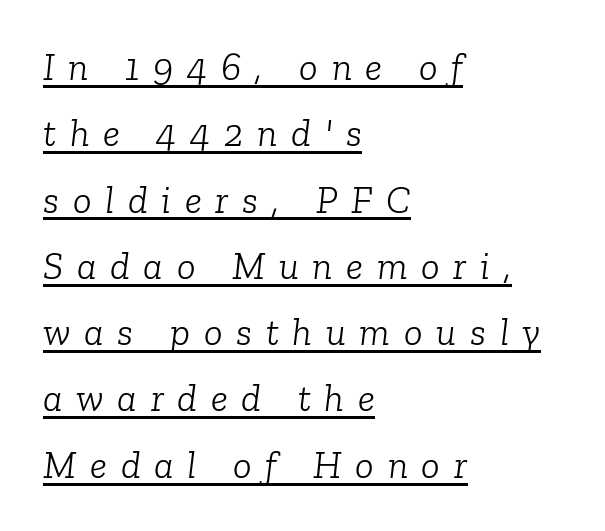
{"serif": "yes", "italic": "yes", "lean": "right", "slant_degrees": 6, "bold": "no", "weight": "light", "width": "normal", "stroke_contrast": "low", "x_height": "medium", "monospaced": "no", "underline": "yes", "align": "left", "line_spacing": "normal", "line_spacing_ratio": 1.7, "letter_spacing": "wide", "letter_spacing_em": 0.35, "glyph_px": 39}
